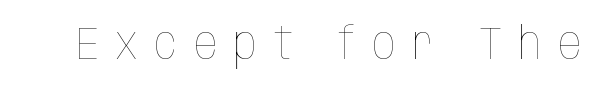
{"italic": "no", "bold": "no", "weight": "thin", "width": "condensed", "stroke_contrast": "low", "x_height": "large", "monospaced": "no", "underline": "no", "letter_spacing": "wide", "letter_spacing_em": 0.38, "glyph_px": 45}
